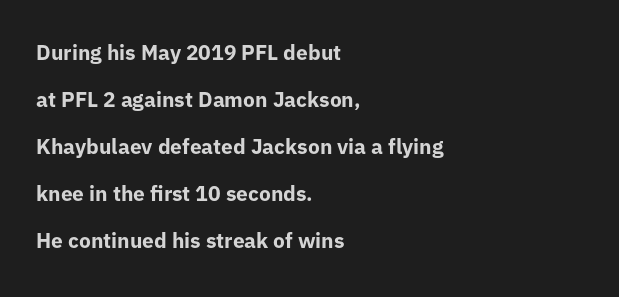
The font is running at its bold setting. Quick note: interline space is abundant. Every row of glyphs begins at an identical x-position on the left. This rendering leaves character spacing at its baseline value. The lettering stays uniformly vertical, giving the passage a roman look. Lines of text with bare space underneath.
